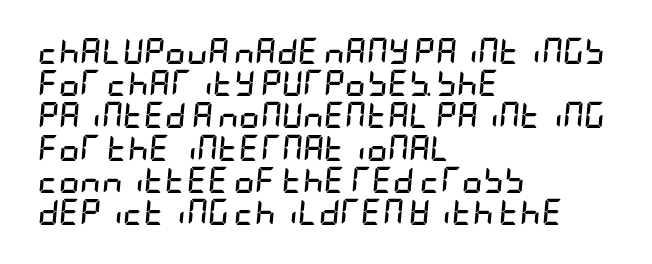
Q: Is the text bold? A: Yes.
Q: Is the text italic (slanted)? A: Yes, it leans right by about 5 degrees.
Q: Is the text underlined? A: No.
Q: How is the paragraph aligned? A: Left-aligned.
Q: Is the spacing between letters normal or unusually wide? A: Normal.
